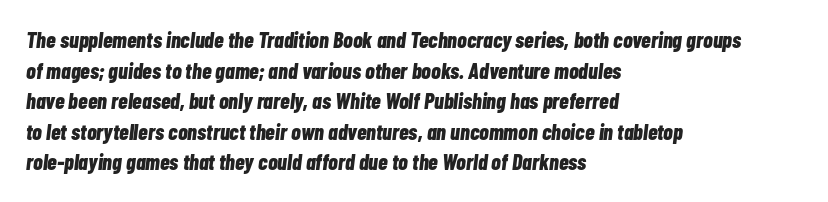
The image shows 22 px bold type, italic (leaning right); set left-aligned, normal line spacing (1.39x), normal letter spacing, not underlined.
